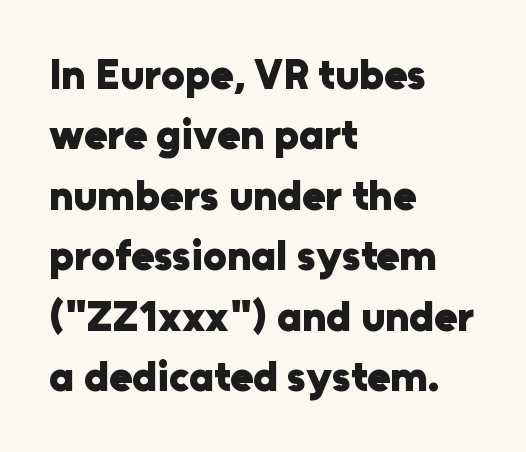
{"serif": "no", "italic": "no", "bold": "yes", "weight": "heavy", "width": "normal", "stroke_contrast": "low", "x_height": "medium", "monospaced": "no", "underline": "no", "align": "left", "line_spacing": "normal", "line_spacing_ratio": 1.44, "letter_spacing": "normal", "letter_spacing_em": 0.0, "glyph_px": 42}
